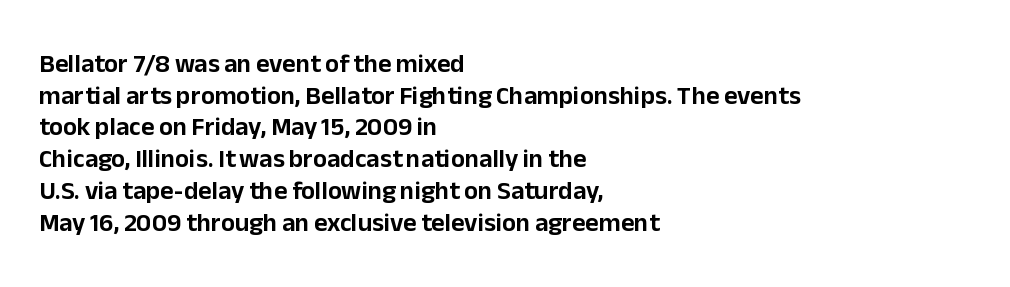
{"italic": "no", "underline": "no", "align": "left", "line_spacing_ratio": 1.22, "letter_spacing": "normal", "letter_spacing_em": 0.0, "glyph_px": 26}
